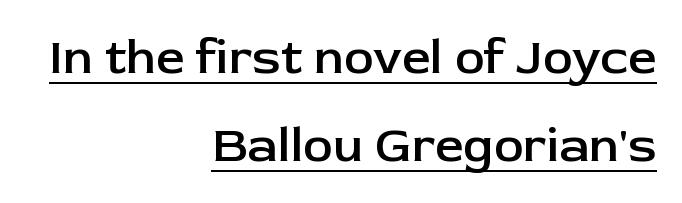
{"serif": "no", "italic": "no", "bold": "semi", "weight": "semibold", "width": "normal", "stroke_contrast": "low", "x_height": "medium", "monospaced": "no", "underline": "yes", "align": "right", "line_spacing_ratio": 1.76, "letter_spacing": "normal", "letter_spacing_em": 0.0, "glyph_px": 50}
